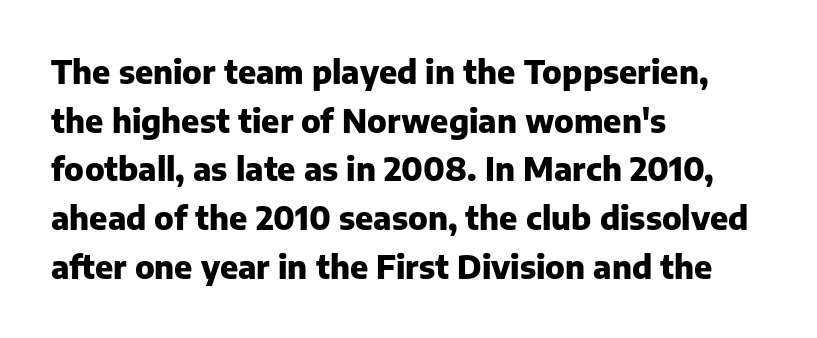
Q: Is the text bold? A: Yes.
Q: Is the text italic (slanted)? A: No, it is upright.
Q: Is the typeface a serif or a sans-serif typeface? A: Sans-serif.
Q: Is the text underlined? A: No.
Q: How is the paragraph aligned? A: Left-aligned.
Q: Is the spacing between letters normal or unusually wide? A: Normal.
Q: Is the spacing between lines tight, normal or loose? A: Normal.
Q: Width (condensed, normal, or wide)? A: Normal.
Q: Stroke contrast? A: Low.
Q: x-height? A: Medium.
Q: Monospaced? A: No.
